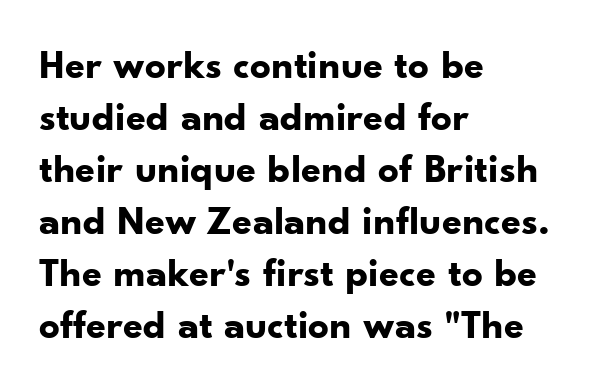
{"serif": "no", "italic": "no", "bold": "yes", "weight": "bold", "width": "normal", "stroke_contrast": "low", "x_height": "small", "monospaced": "no", "underline": "no", "align": "left", "line_spacing": "normal", "line_spacing_ratio": 1.27, "letter_spacing": "normal", "letter_spacing_em": 0.0, "glyph_px": 41}
